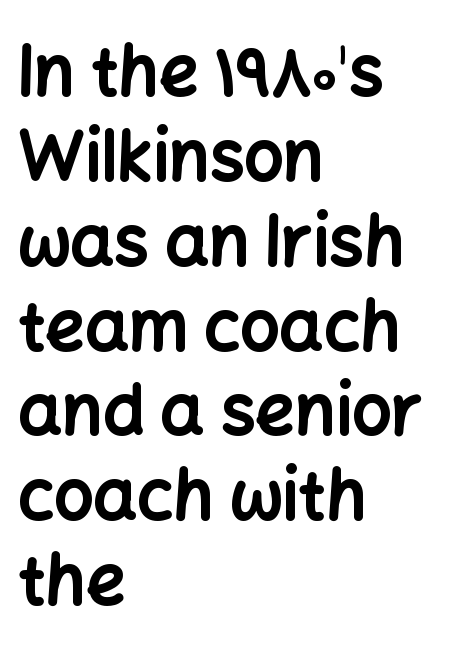
Just letters on the line, the space beneath them empty. The type sits square on the baseline with zero lean. This is sans-serif lettering, the kind often seen on screens and signage. Here the designer chose a conventional face with non-uniform glyph widths. Typographic density is high because the face is bold. Short note: letters normally spaced.
